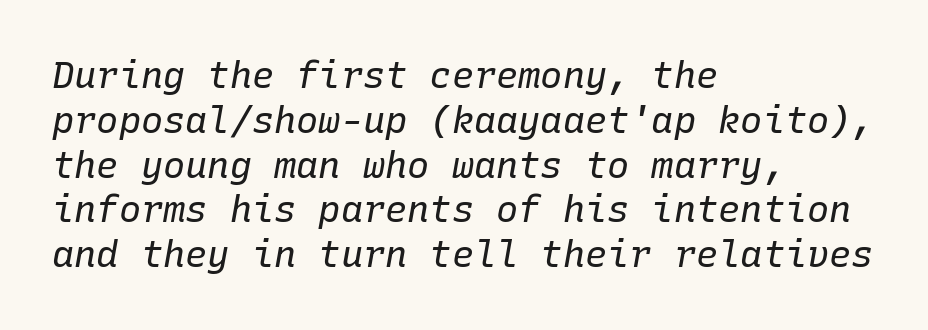
The image shows 37 px regular-weight type, italic (leaning right), monospaced; set left-aligned, line spacing 1.21x, normal letter spacing, not underlined; low stroke contrast and a medium x-height.
